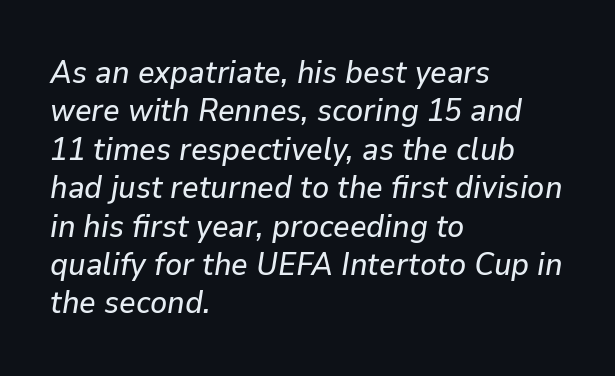
Q: Is the text italic (slanted)? A: Yes, it leans right by about 9 degrees.
Q: Is the text underlined? A: No.
Q: How is the paragraph aligned? A: Left-aligned.
Q: Is the spacing between letters normal or unusually wide? A: Normal.
Q: Width (condensed, normal, or wide)? A: Normal.
Q: Stroke contrast? A: Low.
Q: x-height? A: Medium.
Q: Monospaced? A: No.
